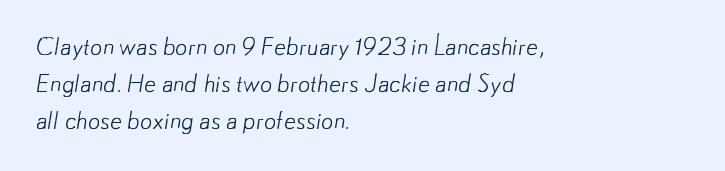
Q: Is the text bold? A: No.
Q: Is the text underlined? A: No.
Q: How is the paragraph aligned? A: Left-aligned.
Q: Is the spacing between letters normal or unusually wide? A: Normal.
Q: Is the spacing between lines tight, normal or loose? A: Normal.
